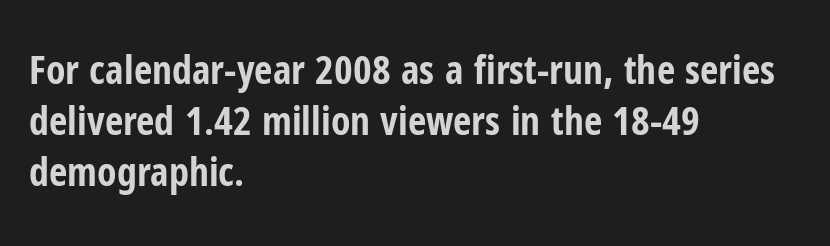
{"serif": "no", "italic": "no", "bold": "yes", "weight": "bold", "width": "condensed", "stroke_contrast": "low", "x_height": "medium", "monospaced": "no", "underline": "no", "align": "left", "line_spacing": "normal", "line_spacing_ratio": 1.28, "letter_spacing": "normal", "letter_spacing_em": 0.0, "glyph_px": 40}
